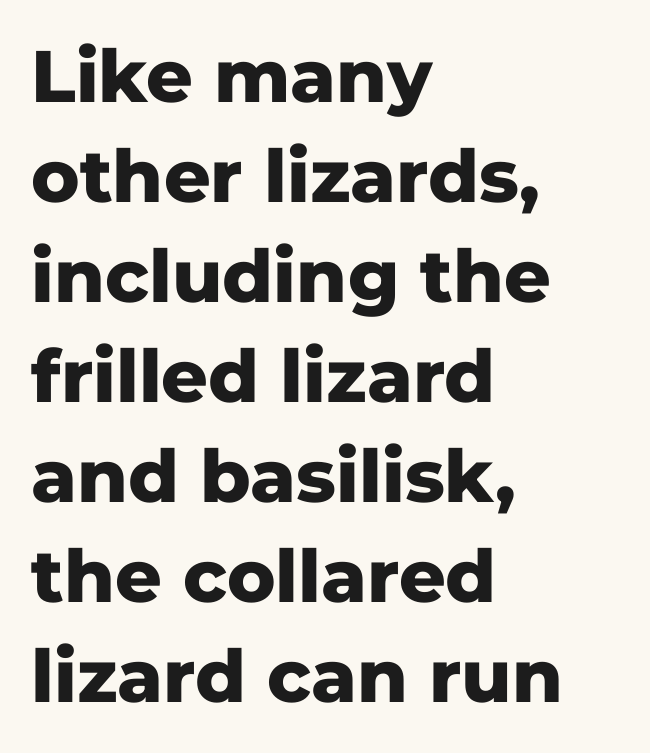
{"serif": "no", "italic": "no", "bold": "yes", "weight": "heavy", "width": "normal", "stroke_contrast": "low", "x_height": "medium", "monospaced": "no", "underline": "no", "align": "left", "line_spacing": "normal", "line_spacing_ratio": 1.37, "letter_spacing": "normal", "letter_spacing_em": 0.0, "glyph_px": 73}
